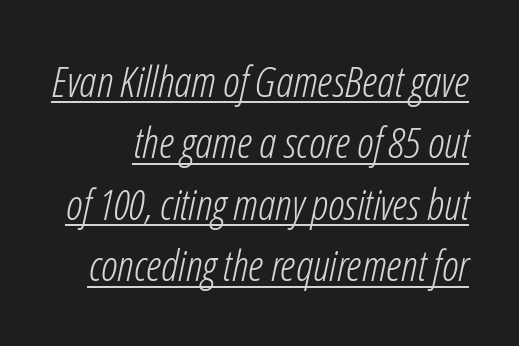
The image shows 43 px light, condensed type, italic (leaning right); set normal line spacing (1.43x), normal letter spacing, underlined; low stroke contrast and a medium x-height.
